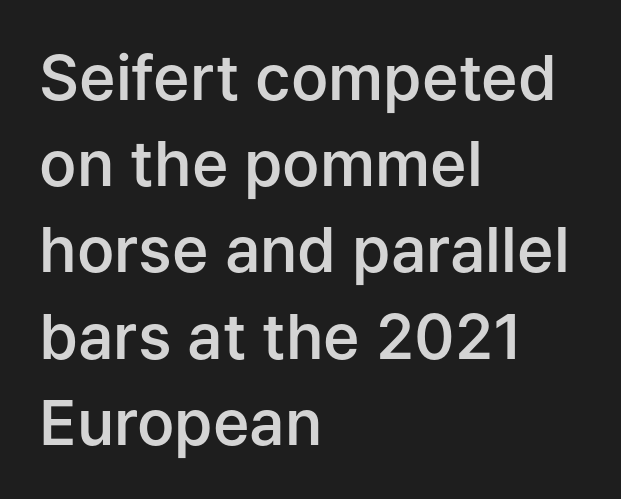
The image shows 62 px semibold sans-serif type, upright; set left-aligned, normal line spacing (1.39x), normal letter spacing, not underlined; low stroke contrast and a medium x-height.
